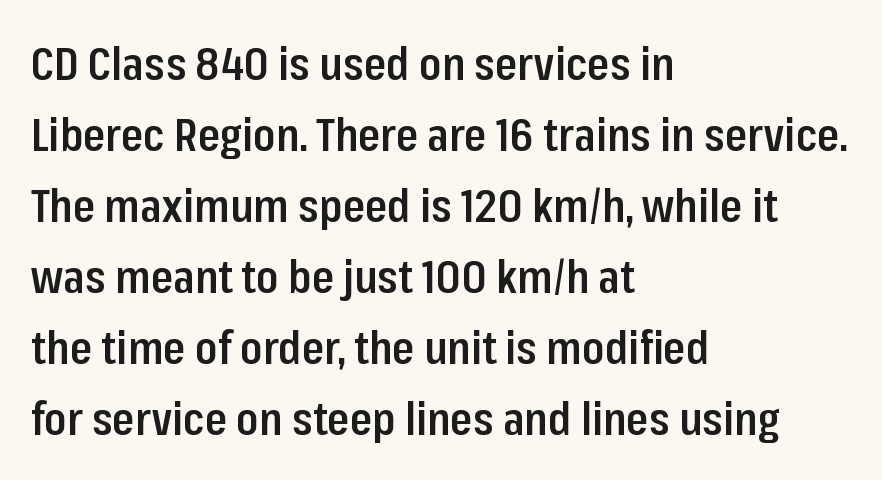
The baseline area is clear. This sample uses a sans-serif face. The specimen reads as upright at a glance. In terms of weight, the rendering is demibold, just under bold. Is there much room between lines? A standard amount, neither cramped nor airy. The line texture is even and compact thanks to regular tracking.
